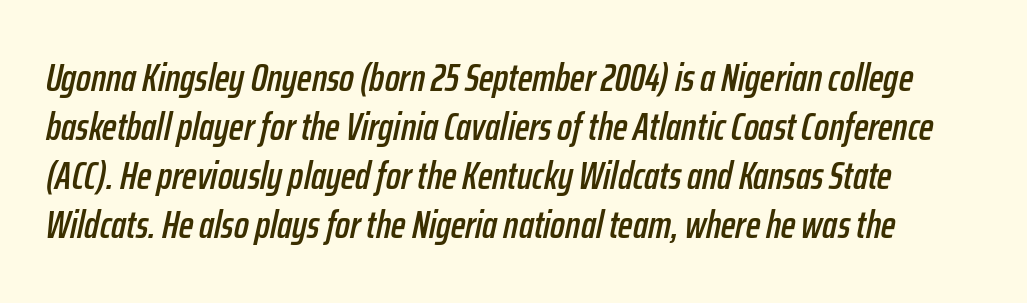
{"italic": "yes", "lean": "right", "slant_degrees": 12, "width": "condensed", "stroke_contrast": "low", "x_height": "medium", "monospaced": "no", "underline": "no", "line_spacing": "normal", "line_spacing_ratio": 1.26, "letter_spacing": "normal", "letter_spacing_em": 0.0, "glyph_px": 39}
